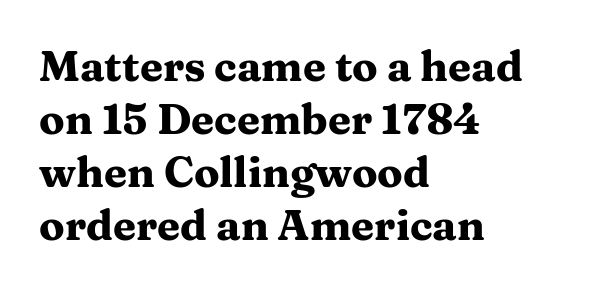
The image shows 42 px heavy, wide serif type, upright; set left-aligned, normal line spacing (1.26x), normal letter spacing, not underlined; medium stroke contrast and a medium x-height.
